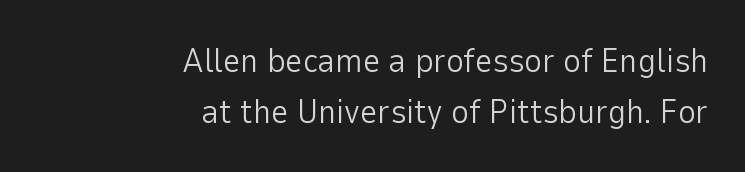
{"serif": "no", "italic": "no", "bold": "no", "weight": "light", "width": "normal", "stroke_contrast": "low", "x_height": "medium", "monospaced": "no", "underline": "no", "align": "right", "line_spacing": "normal", "line_spacing_ratio": 1.5, "letter_spacing": "normal", "letter_spacing_em": 0.0, "glyph_px": 34}
